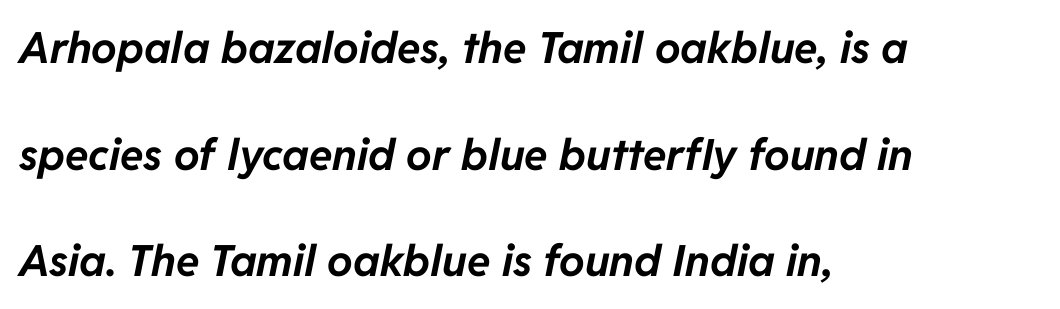
The image shows 43 px bold type, italic (leaning right); set left-aligned, loose line spacing (2.48x), normal letter spacing, not underlined; low stroke contrast and a medium x-height.
